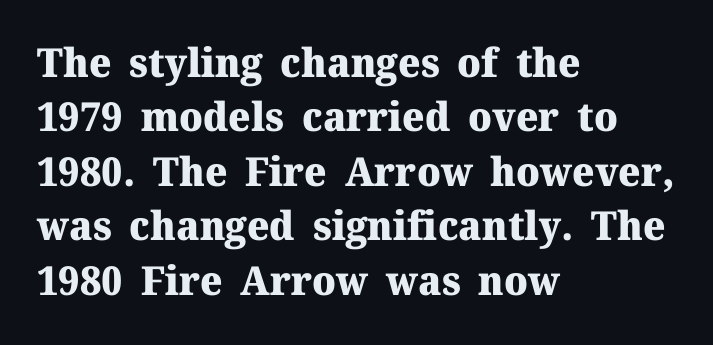
The image shows 40 px heavy serif type, upright; set left-aligned, normal line spacing (1.36x), normal letter spacing, not underlined; medium stroke contrast and a medium x-height.
